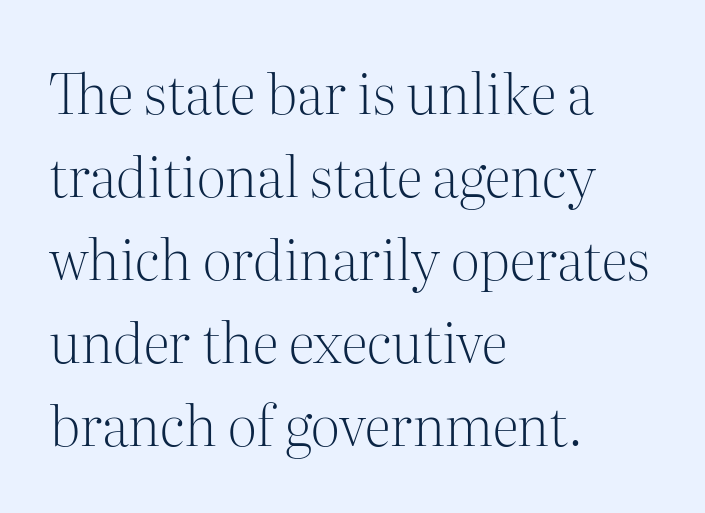
{"serif": "yes", "italic": "no", "bold": "no", "weight": "light", "width": "normal", "stroke_contrast": "medium", "x_height": "medium", "monospaced": "no", "underline": "no", "align": "left", "line_spacing": "normal", "line_spacing_ratio": 1.51, "letter_spacing": "normal", "letter_spacing_em": 0.0, "glyph_px": 55}
